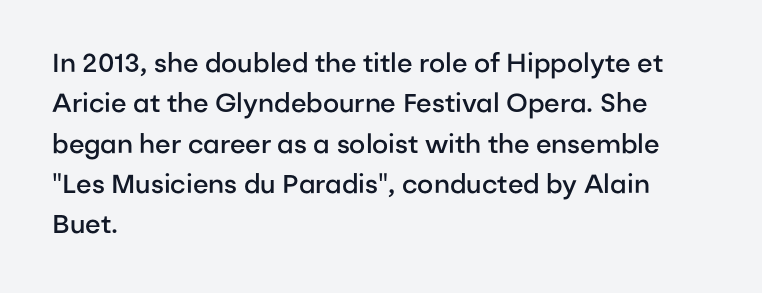
Q: Is the text bold? A: Semi-bold.
Q: Is the text italic (slanted)? A: No, it is upright.
Q: Is the text underlined? A: No.
Q: How is the paragraph aligned? A: Left-aligned.
Q: Is the spacing between letters normal or unusually wide? A: Normal.
Q: Is the spacing between lines tight, normal or loose? A: Normal.
